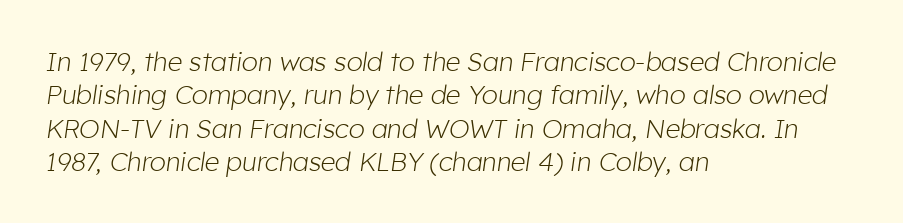
{"italic": "yes", "lean": "right", "slant_degrees": 8, "bold": "no", "underline": "no", "align": "left", "line_spacing": "normal", "line_spacing_ratio": 1.28, "letter_spacing": "normal", "letter_spacing_em": 0.0, "glyph_px": 26}
